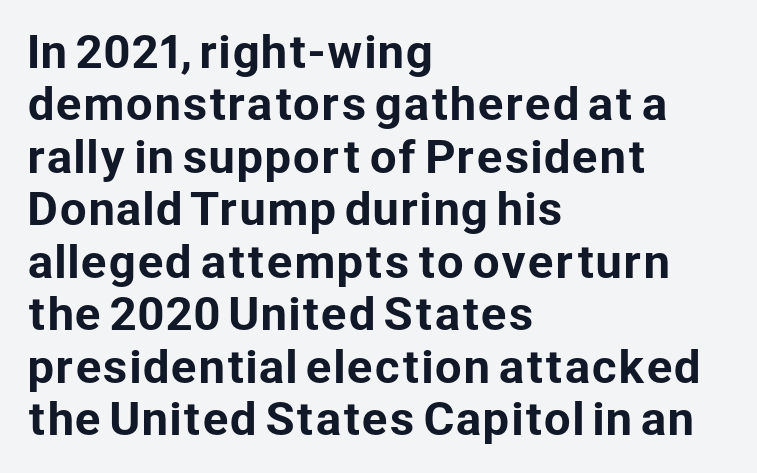
The letters advance in unequal steps, a hallmark of proportional type. Ascenders rise straight up at ninety degrees. Font category for this specimen: sans-serif. The lines in this sample share a left origin and differ only in where they stop. Underlining? Definitely not there. What stands out about the letter spacing? Nothing — it is the standard amount.
